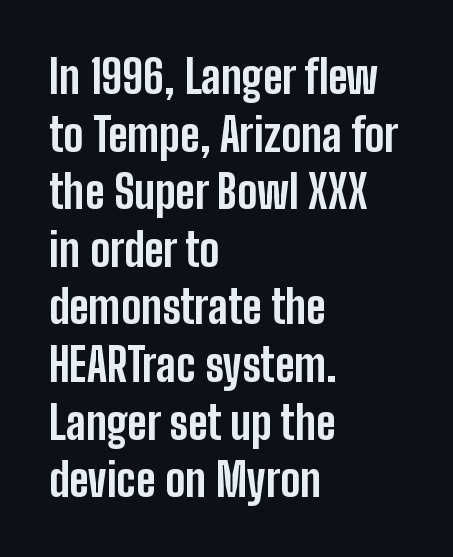
The image shows 45 px bold, condensed sans-serif type, upright; set left-aligned, normal line spacing (1.28x), normal letter spacing, not underlined; low stroke contrast and a medium x-height.
